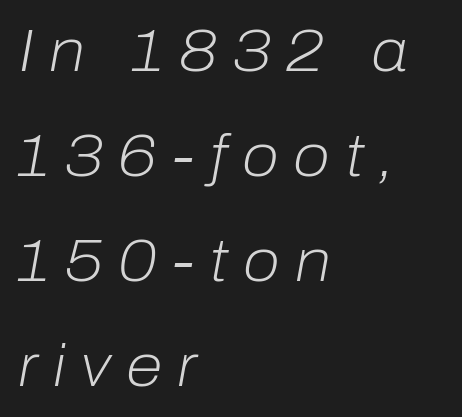
Each word looks stretched out because of the extra space between its letters. Italic: yes, the glyphs are oblique. Glance below the letters and you will spot only blank space. Note the varied advance widths — an 'i' is clearly narrower than an 'm'. Horizontal alignment here is leftward, the default for most running prose.
